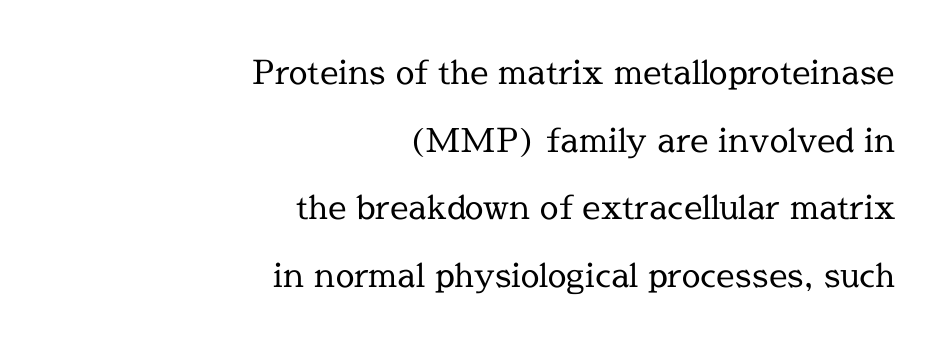
{"serif": "yes", "italic": "no", "bold": "no", "weight": "regular", "width": "normal", "x_height": "medium", "monospaced": "no", "underline": "no", "align": "right", "line_spacing": "loose", "line_spacing_ratio": 2.05, "letter_spacing": "normal", "letter_spacing_em": 0.0, "glyph_px": 33}
